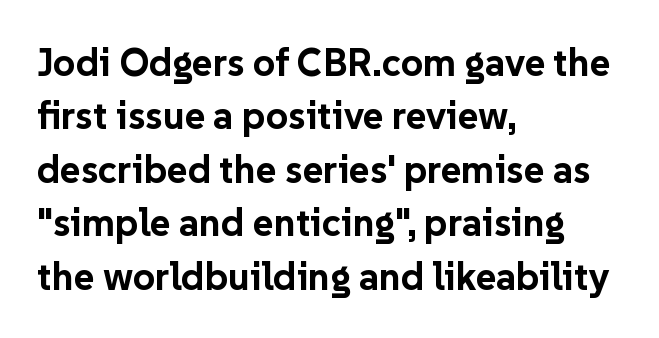
Q: Is the text bold? A: Yes.
Q: Is the text italic (slanted)? A: No, it is upright.
Q: Is the typeface a serif or a sans-serif typeface? A: Sans-serif.
Q: Is the text underlined? A: No.
Q: How is the paragraph aligned? A: Left-aligned.
Q: Is the spacing between letters normal or unusually wide? A: Normal.
Q: Is the spacing between lines tight, normal or loose? A: Normal.
Q: Width (condensed, normal, or wide)? A: Normal.
Q: Stroke contrast? A: Low.
Q: x-height? A: Medium.
Q: Monospaced? A: No.
